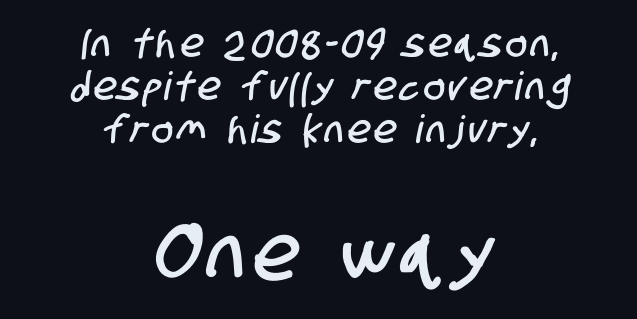
Q: Is the typeface a serif or a sans-serif typeface? A: Sans-serif.
Q: Is the text underlined? A: No.
Q: How is the paragraph aligned? A: Centered.
Q: Is the spacing between lines tight, normal or loose? A: Tight.
Q: Which block of text is set in a larger size, the first (top) or the second (bottom)? A: The second (bottom) one.
Q: Width (condensed, normal, or wide)? A: Condensed.
Q: Stroke contrast? A: Low.
Q: x-height? A: Large.
Q: Monospaced? A: No.
